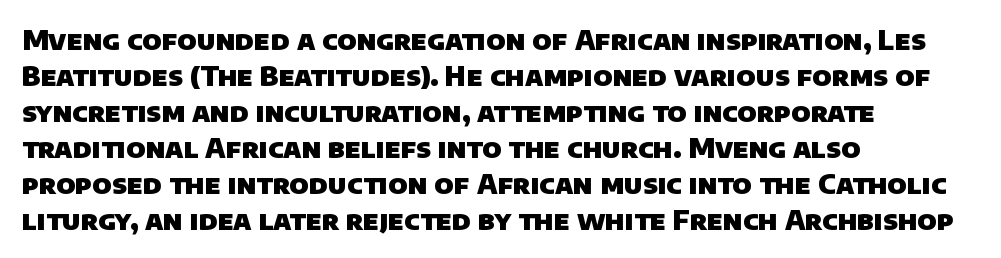
{"bold": "yes", "underline": "no", "align": "left", "line_spacing": "normal", "line_spacing_ratio": 1.33, "letter_spacing": "normal", "letter_spacing_em": 0.0, "glyph_px": 27}
